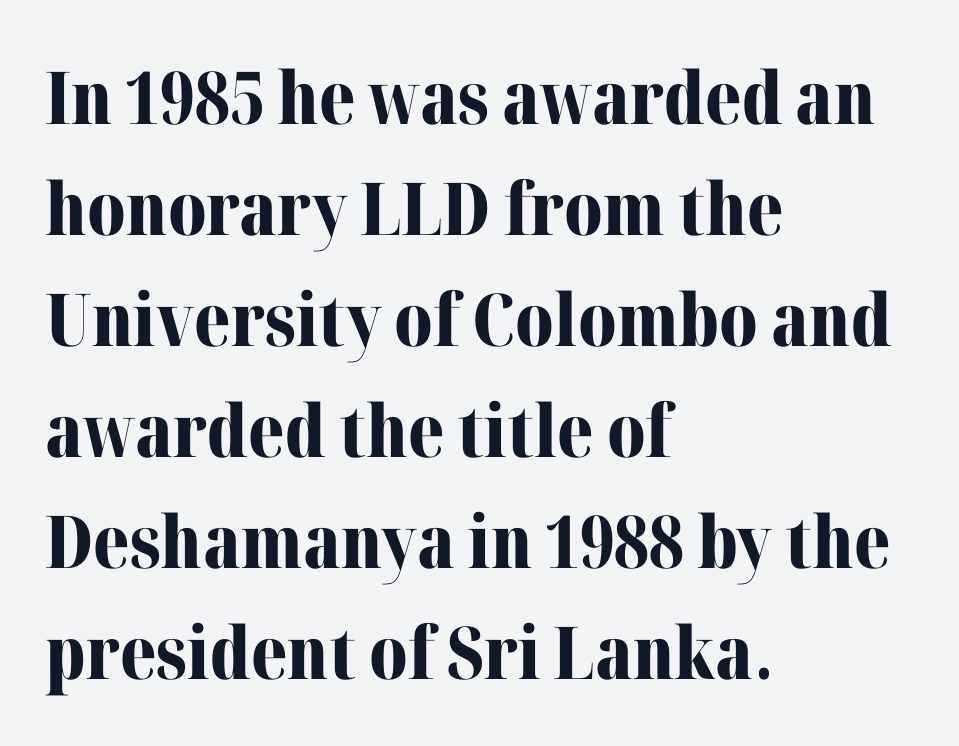
Q: Is the text bold? A: Yes.
Q: Is the text italic (slanted)? A: No, it is upright.
Q: Is the typeface a serif or a sans-serif typeface? A: Serif.
Q: Is the text underlined? A: No.
Q: How is the paragraph aligned? A: Left-aligned.
Q: Is the spacing between letters normal or unusually wide? A: Normal.
Q: Is the spacing between lines tight, normal or loose? A: Normal.
Q: Width (condensed, normal, or wide)? A: Normal.
Q: Stroke contrast? A: Medium.
Q: x-height? A: Medium.
Q: Monospaced? A: No.
